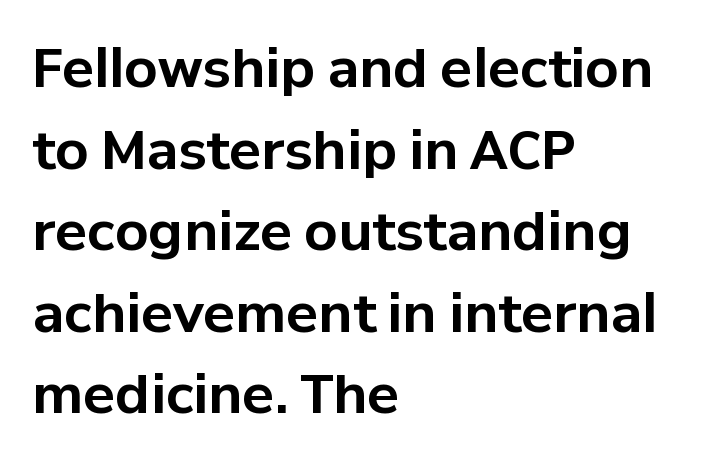
The image shows 53 px bold sans-serif type, upright; set left-aligned, normal line spacing (1.54x), normal letter spacing, not underlined; low stroke contrast and a medium x-height.
